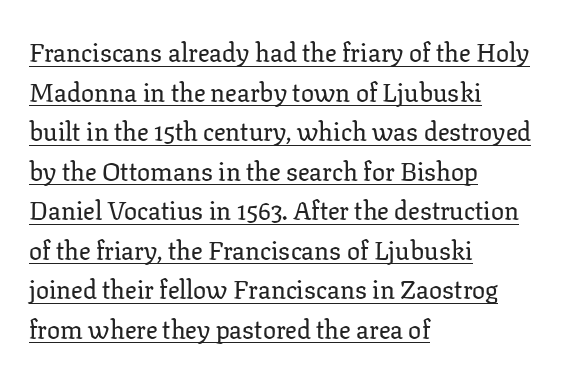
Caption: lettering with a line underneath. Vertical strokes here are truly vertical. The lines are quadded left. Successive baselines arrive at the customary interval. How are the letters spaced? Ordinarily, with no added tracking.
